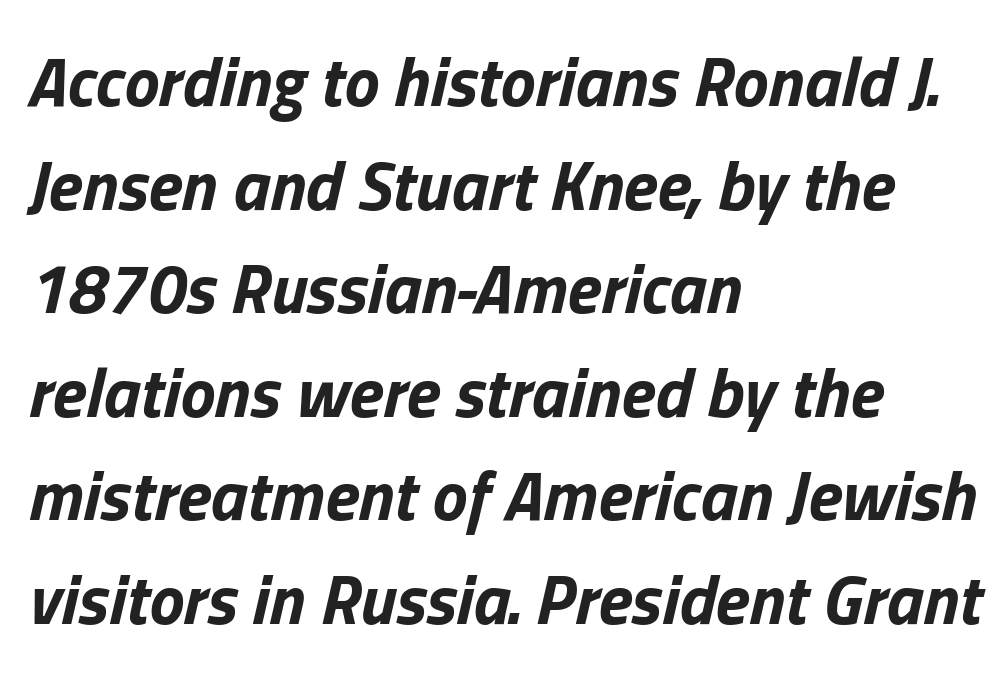
Summary of weight: heavy, a full bold. Which margin do the lines hug? The left one — the right edge is uneven. Each new line begins a customary step beneath the previous one. These lines were composed using italics. Here the designer chose a conventional face with non-uniform glyph widths.
